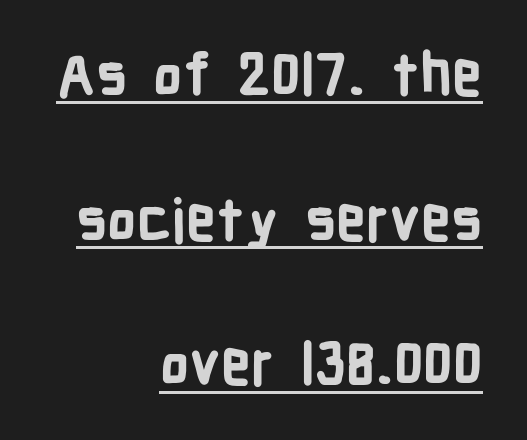
Q: Is the text bold? A: Yes.
Q: Is the text italic (slanted)? A: No, it is upright.
Q: Is the typeface a serif or a sans-serif typeface? A: Sans-serif.
Q: Is the text underlined? A: Yes.
Q: How is the paragraph aligned? A: Right-aligned.
Q: Is the spacing between letters normal or unusually wide? A: Normal.
Q: Is the spacing between lines tight, normal or loose? A: Loose.
Q: Width (condensed, normal, or wide)? A: Condensed.
Q: Stroke contrast? A: Low.
Q: x-height? A: Medium.
Q: Monospaced? A: No.
